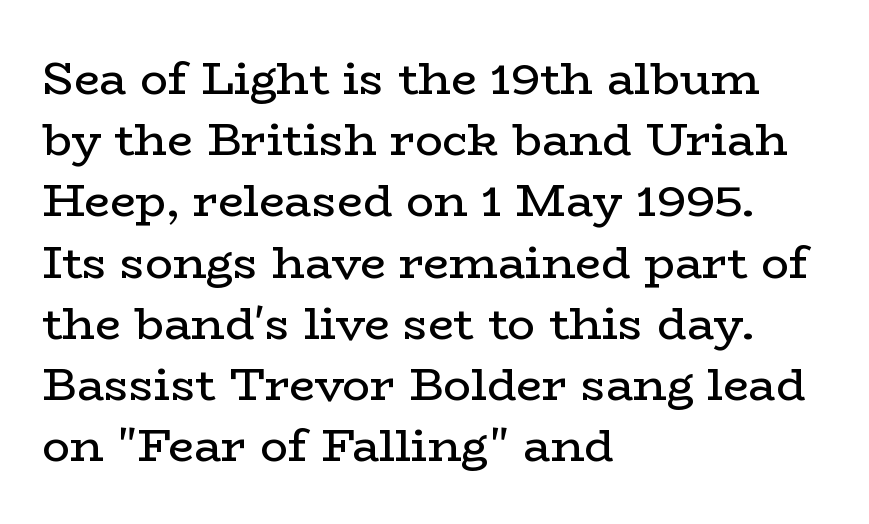
Q: Is the text bold? A: No.
Q: Is the text italic (slanted)? A: No, it is upright.
Q: Is the typeface a serif or a sans-serif typeface? A: Serif.
Q: Is the text underlined? A: No.
Q: How is the paragraph aligned? A: Left-aligned.
Q: Is the spacing between letters normal or unusually wide? A: Normal.
Q: Is the spacing between lines tight, normal or loose? A: Normal.
Q: Width (condensed, normal, or wide)? A: Wide.
Q: Stroke contrast? A: Low.
Q: x-height? A: Medium.
Q: Monospaced? A: No.
